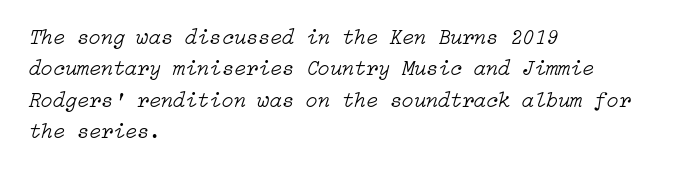
Q: Is the text bold? A: No.
Q: Is the text italic (slanted)? A: Yes, it leans right by about 15 degrees.
Q: Is the text underlined? A: No.
Q: How is the paragraph aligned? A: Left-aligned.
Q: Is the spacing between letters normal or unusually wide? A: Normal.
Q: Is the spacing between lines tight, normal or loose? A: Normal.
